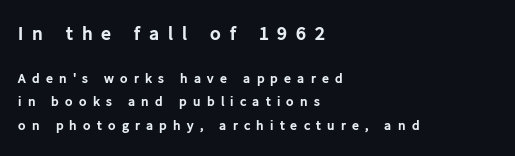
Loose tracking; the words dissolve into strings of separated letters. Typesetter's note — upper block bumped up in size, lower block left smaller. Do the letters lean? They stand straight. A bare baseline throughout the passage. Regarding leading, the lines here are spaced in the standard way.
